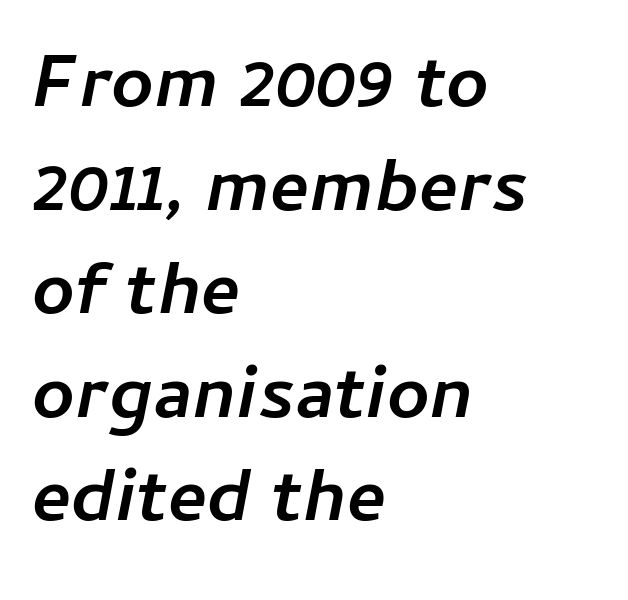
{"italic": "yes", "lean": "right", "slant_degrees": 11, "bold": "yes", "weight": "semibold", "width": "normal", "stroke_contrast": "low", "x_height": "medium", "monospaced": "no", "underline": "no", "align": "left", "line_spacing": "normal", "line_spacing_ratio": 1.4, "letter_spacing": "normal", "letter_spacing_em": 0.0, "glyph_px": 74}
